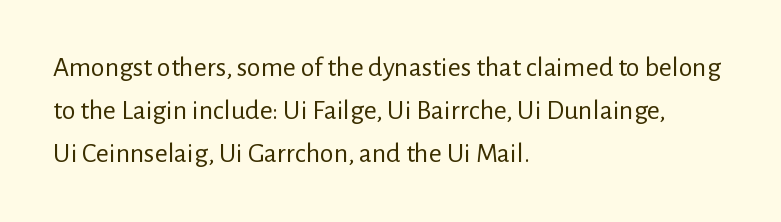
Q: Is the text bold? A: No.
Q: Is the text italic (slanted)? A: No, it is upright.
Q: Is the typeface a serif or a sans-serif typeface? A: Sans-serif.
Q: Is the text underlined? A: No.
Q: How is the paragraph aligned? A: Left-aligned.
Q: Is the spacing between letters normal or unusually wide? A: Normal.
Q: Is the spacing between lines tight, normal or loose? A: Normal.
Q: Width (condensed, normal, or wide)? A: Normal.
Q: Stroke contrast? A: Low.
Q: x-height? A: Medium.
Q: Monospaced? A: No.
